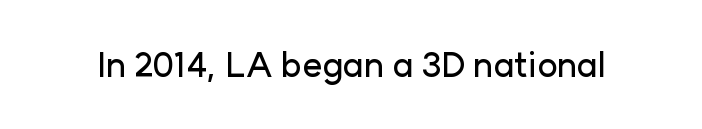
{"serif": "no", "italic": "no", "width": "normal", "stroke_contrast": "low", "x_height": "medium", "monospaced": "no", "underline": "no", "letter_spacing": "normal", "letter_spacing_em": 0.0, "glyph_px": 34}
